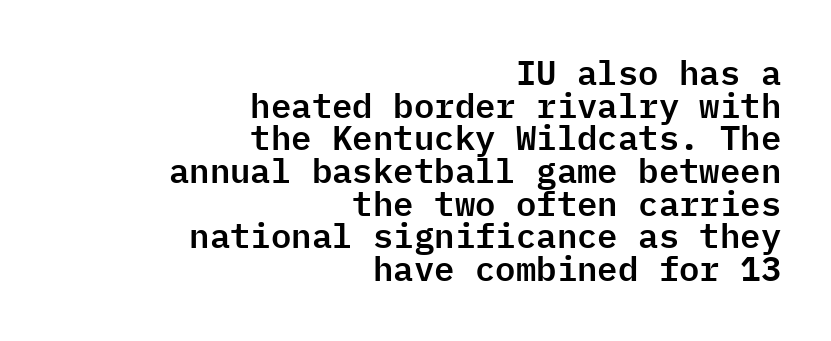
{"serif": "no", "italic": "no", "width": "normal", "stroke_contrast": "low", "x_height": "medium", "monospaced": "yes", "underline": "no", "align": "right", "line_spacing": "tight", "line_spacing_ratio": 0.96, "letter_spacing": "normal", "letter_spacing_em": 0.0, "glyph_px": 34}
